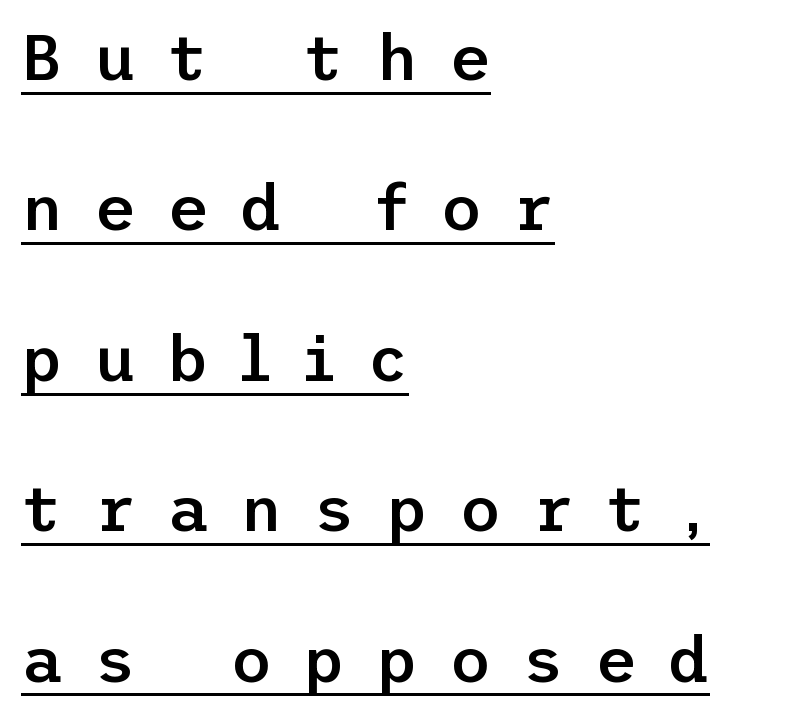
{"serif": "no", "italic": "no", "bold": "semi", "weight": "semibold", "width": "normal", "stroke_contrast": "low", "x_height": "medium", "underline": "yes", "align": "left", "line_spacing": "loose", "line_spacing_ratio": 2.35, "letter_spacing": "wide", "letter_spacing_em": 0.49, "glyph_px": 64}
